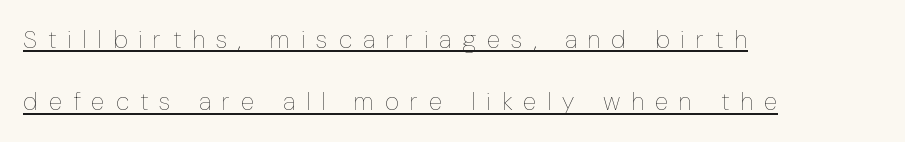
{"italic": "no", "bold": "no", "underline": "yes", "align": "left", "line_spacing": "loose", "line_spacing_ratio": 2.49, "letter_spacing": "wide", "letter_spacing_em": 0.44, "glyph_px": 25}
